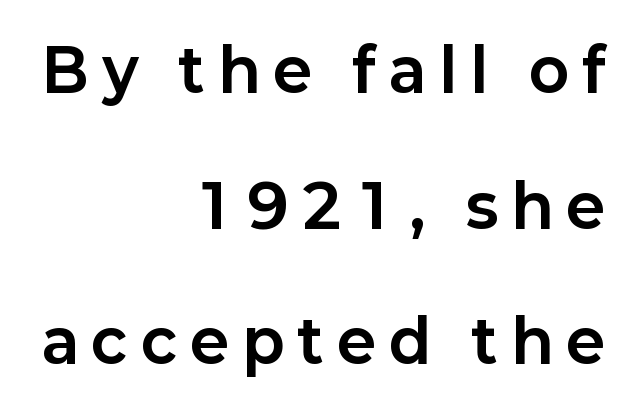
The designer went with a sans here, leaving each stem footless. As a designer I'd log this as weight 700, bold. You could fit nearly another row in the gap between these rows. The rag falls on the left side of this text block. Vertical strokes here are truly vertical.
